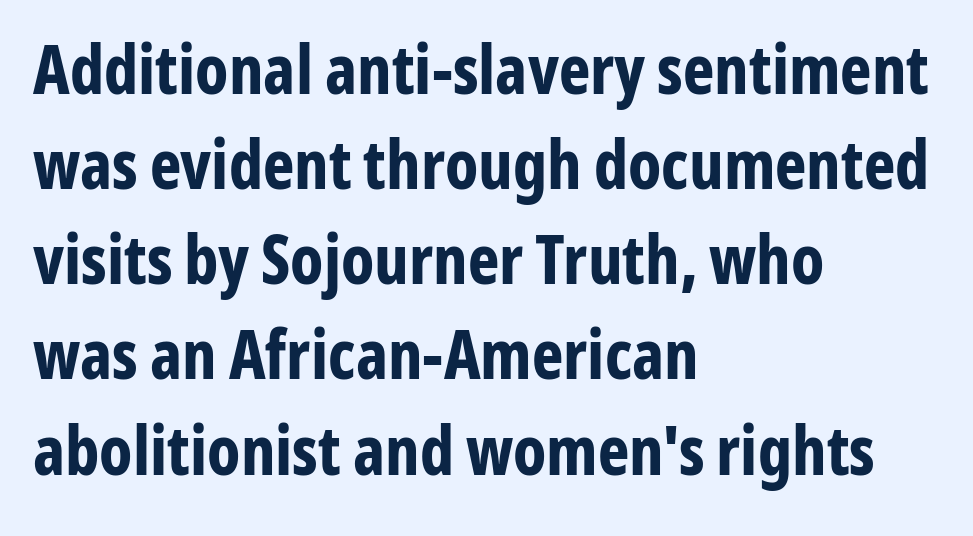
The passage is arranged the way most books set body copy — flush left. The type sits square on the baseline with zero lean. Weight: bold. The rendering keeps characters at their native spacing. The space directly below the letters is spotless. Think of a printed novel: that variable character pitch is what you see here.
